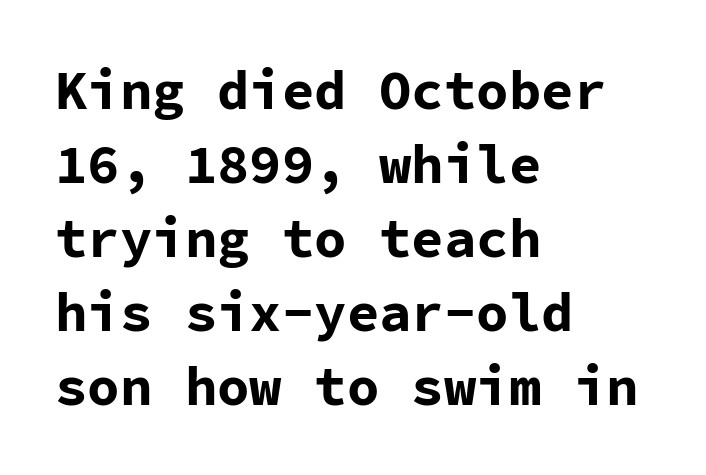
Q: Is the text bold? A: Yes.
Q: Is the text italic (slanted)? A: No, it is upright.
Q: Is the typeface a serif or a sans-serif typeface? A: Sans-serif.
Q: Is the text underlined? A: No.
Q: How is the paragraph aligned? A: Left-aligned.
Q: Is the spacing between letters normal or unusually wide? A: Normal.
Q: Is the spacing between lines tight, normal or loose? A: Normal.
Q: Width (condensed, normal, or wide)? A: Normal.
Q: Stroke contrast? A: Low.
Q: x-height? A: Medium.
Q: Monospaced? A: Yes.
